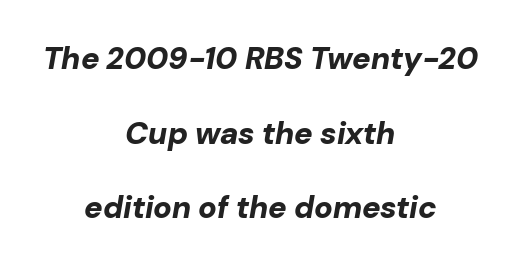
{"italic": "yes", "lean": "right", "slant_degrees": 10, "bold": "yes", "weight": "bold", "width": "normal", "stroke_contrast": "low", "x_height": "medium", "monospaced": "no", "underline": "no", "align": "center", "line_spacing": "loose", "line_spacing_ratio": 2.41, "letter_spacing": "normal", "letter_spacing_em": 0.0, "glyph_px": 31}
